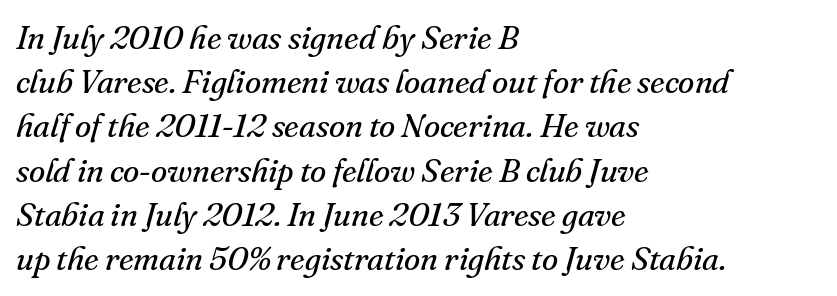
Q: Is the text bold? A: No.
Q: Is the text italic (slanted)? A: Yes, it leans right by about 16 degrees.
Q: Is the typeface a serif or a sans-serif typeface? A: Serif.
Q: Is the text underlined? A: No.
Q: How is the paragraph aligned? A: Left-aligned.
Q: Is the spacing between letters normal or unusually wide? A: Normal.
Q: Is the spacing between lines tight, normal or loose? A: Normal.
Q: Width (condensed, normal, or wide)? A: Normal.
Q: Stroke contrast? A: Medium.
Q: x-height? A: Small.
Q: Monospaced? A: No.
